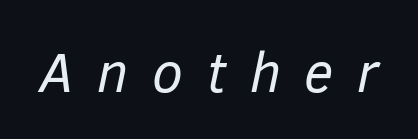
{"italic": "yes", "lean": "right", "slant_degrees": 12, "bold": "no", "weight": "regular", "width": "normal", "stroke_contrast": "low", "x_height": "medium", "monospaced": "no", "underline": "no", "letter_spacing": "wide", "letter_spacing_em": 0.42, "glyph_px": 56}
